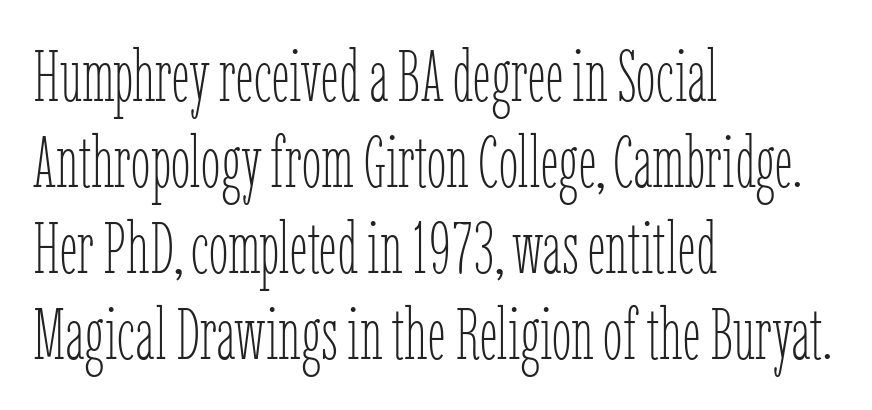
{"italic": "no", "bold": "no", "weight": "thin", "width": "condensed", "stroke_contrast": "low", "x_height": "medium", "monospaced": "no", "underline": "no", "align": "left", "line_spacing_ratio": 1.21, "letter_spacing": "normal", "letter_spacing_em": 0.0, "glyph_px": 71}
